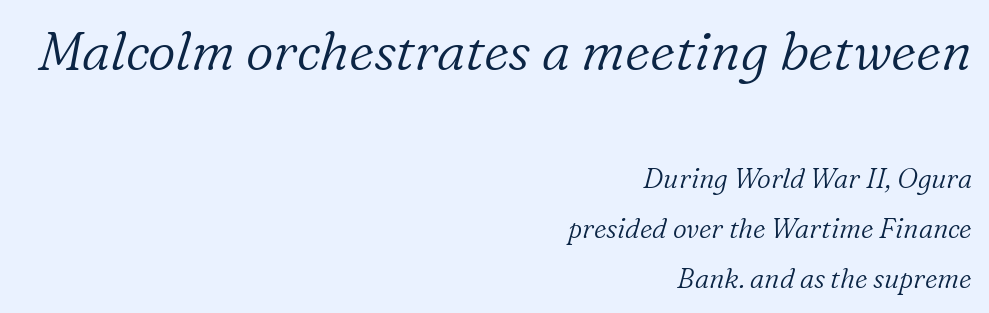
Q: Is the text bold? A: No.
Q: Is the text italic (slanted)? A: Yes, it leans right by about 16 degrees.
Q: Is the typeface a serif or a sans-serif typeface? A: Serif.
Q: Is the text underlined? A: No.
Q: How is the paragraph aligned? A: Right-aligned.
Q: Is the spacing between letters normal or unusually wide? A: Normal.
Q: Which block of text is set in a larger size, the first (top) or the second (bottom)? A: The first (top) one.
Q: Width (condensed, normal, or wide)? A: Normal.
Q: Stroke contrast? A: Low.
Q: x-height? A: Medium.
Q: Monospaced? A: No.
